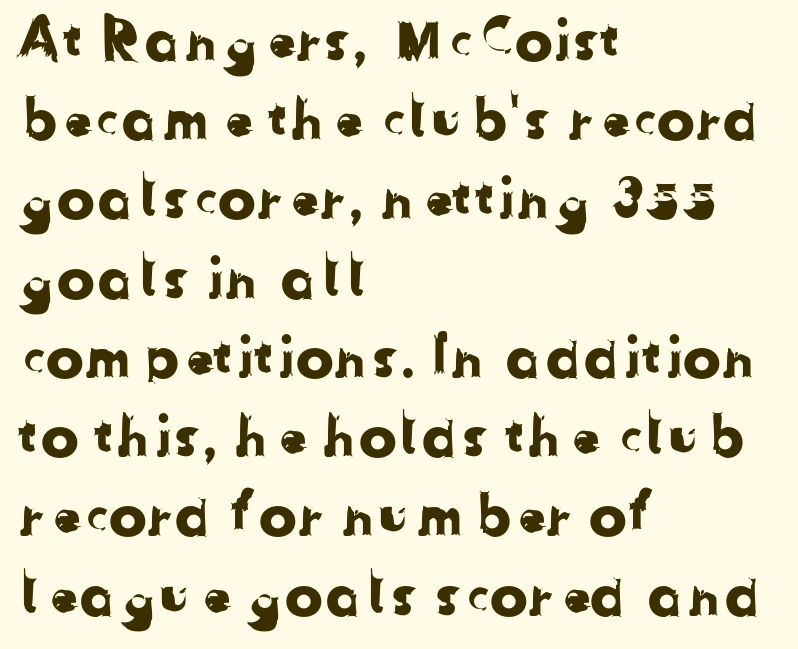
{"serif": "no", "width": "normal", "stroke_contrast": "low", "x_height": "medium", "monospaced": "no", "underline": "no", "align": "left", "line_spacing": "normal", "line_spacing_ratio": 1.39, "letter_spacing": "normal", "letter_spacing_em": 0.0, "glyph_px": 57}
